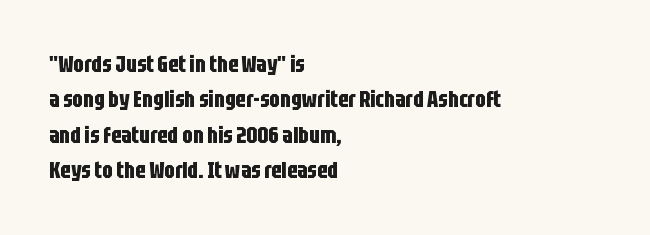
The image shows 23 px bold type, upright; set left-aligned, normal line spacing (1.54x), normal letter spacing, not underlined.
